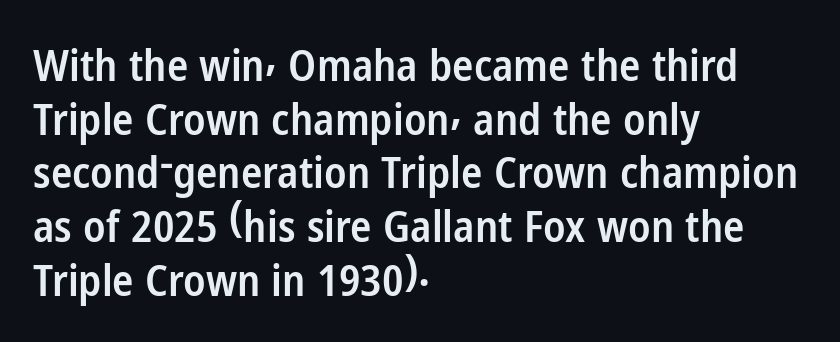
{"serif": "no", "italic": "no", "bold": "semi", "weight": "semibold", "width": "condensed", "stroke_contrast": "low", "x_height": "medium", "monospaced": "no", "underline": "no", "align": "left", "line_spacing_ratio": 1.22, "letter_spacing": "normal", "letter_spacing_em": 0.0, "glyph_px": 44}
